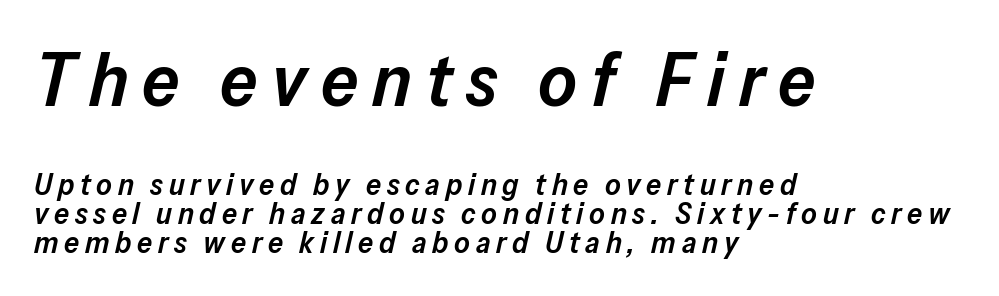
Q: Is the text bold? A: Semi-bold.
Q: Is the text italic (slanted)? A: Yes, it leans right by about 13 degrees.
Q: Is the text underlined? A: No.
Q: How is the paragraph aligned? A: Left-aligned.
Q: Is the spacing between lines tight, normal or loose? A: Tight.
Q: Which block of text is set in a larger size, the first (top) or the second (bottom)? A: The first (top) one.
Q: Width (condensed, normal, or wide)? A: Normal.
Q: Stroke contrast? A: Low.
Q: x-height? A: Medium.
Q: Monospaced? A: No.
